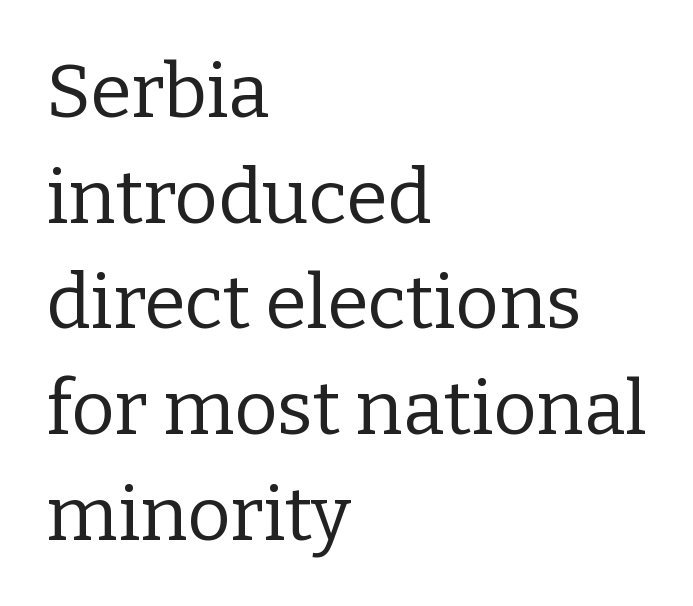
The image shows 75 px regular-weight serif type, upright; set left-aligned, normal line spacing (1.41x), normal letter spacing, not underlined; low stroke contrast and a medium x-height.
